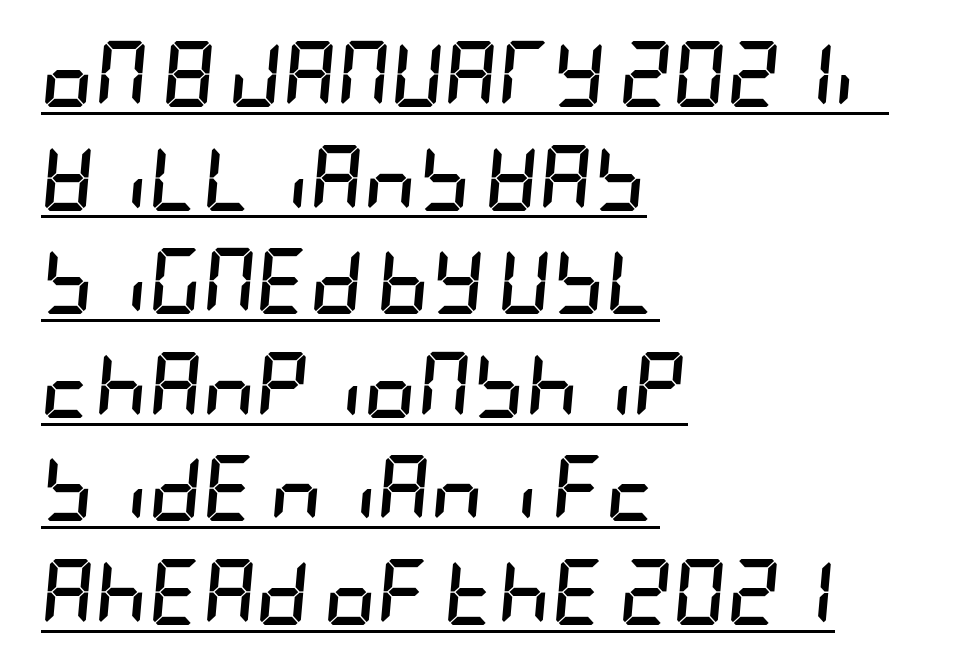
{"italic": "yes", "lean": "right", "slant_degrees": 5, "bold": "yes", "weight": "semibold", "width": "condensed", "stroke_contrast": "low", "x_height": "large", "underline": "yes", "align": "left", "line_spacing": "normal", "line_spacing_ratio": 1.57, "letter_spacing": "normal", "letter_spacing_em": 0.0, "glyph_px": 66}
